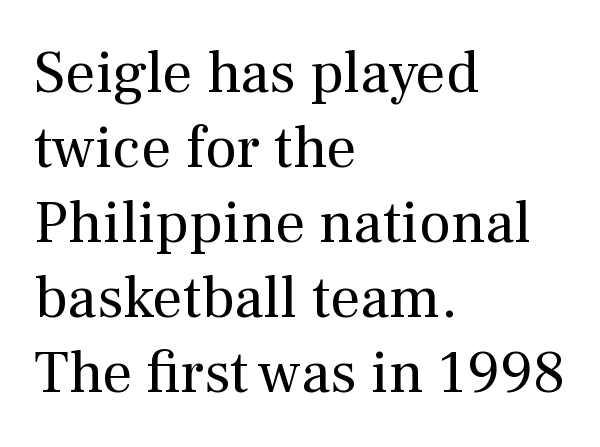
{"serif": "yes", "italic": "no", "bold": "no", "weight": "regular", "width": "normal", "stroke_contrast": "medium", "x_height": "medium", "monospaced": "no", "underline": "no", "align": "left", "line_spacing": "normal", "line_spacing_ratio": 1.25, "letter_spacing": "normal", "letter_spacing_em": 0.0, "glyph_px": 60}
